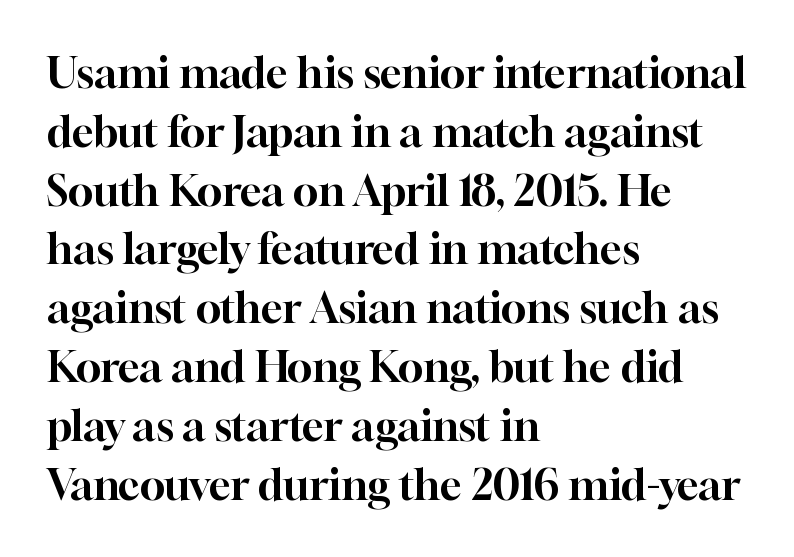
Leading: standard. The paragraph has a hard left edge and a soft right edge. How are the letters spaced? Ordinarily, with no added tracking. Type without underlining. Font category for this specimen: serif. Italic? Not at all — the glyphs are vertical.
